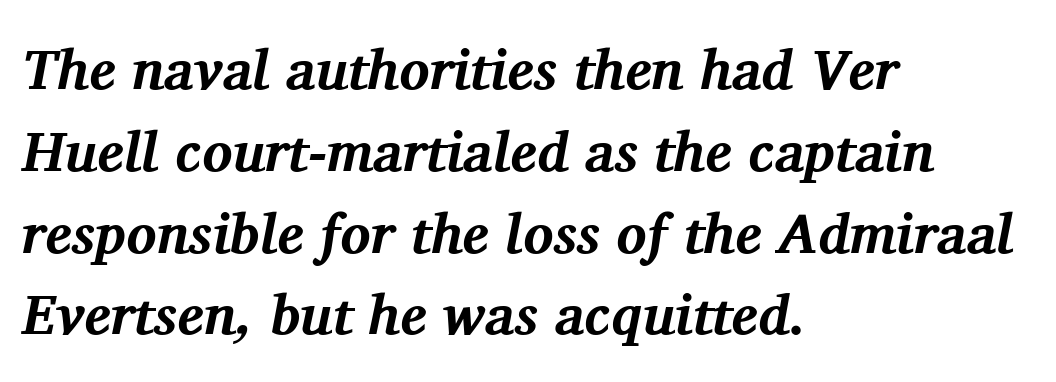
In terms of weight, the rendering is a true, heavy bold. Honestly, there is no underline to notice here at all. Summary of vertical rhythm: regular, with standard interline spacing. Serif or sans? Serif — the stroke terminals have little feet. Looks like regular typesetting: each glyph gets only the width it needs. The rag falls on the right side of this text block.
